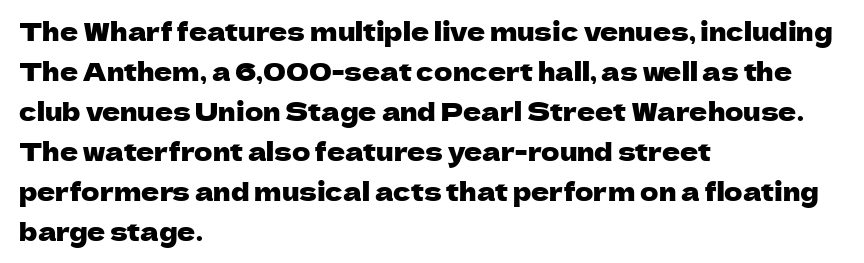
{"italic": "no", "underline": "no", "align": "left", "line_spacing": "normal", "line_spacing_ratio": 1.6, "letter_spacing": "normal", "letter_spacing_em": 0.0, "glyph_px": 25}
